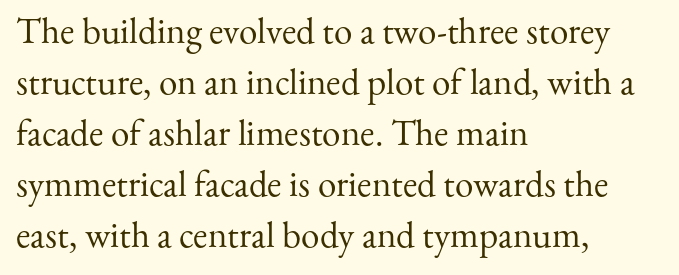
Stem width sits at or under what a default text font uses. Letter spacing: default. Successive baselines arrive at the customary interval. Examine the stroke ends and you'll spot serifs. The rag falls on the right side of this text block.
